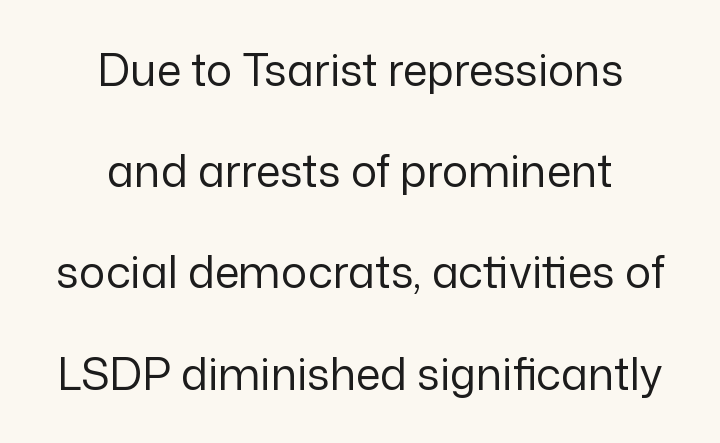
The image shows 44 px regular-weight sans-serif type, upright; set centered, loose line spacing (2.3x), normal letter spacing, not underlined; low stroke contrast and a medium x-height.
